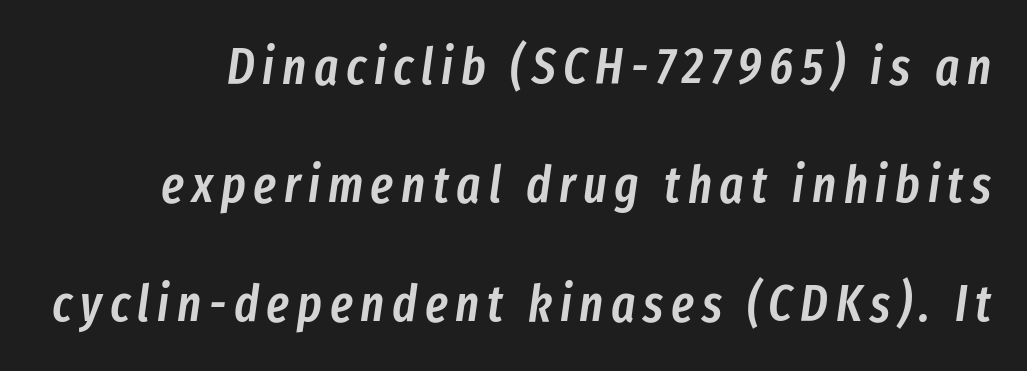
{"italic": "yes", "lean": "right", "slant_degrees": 8, "bold": "semi", "weight": "semibold", "width": "condensed", "stroke_contrast": "low", "x_height": "medium", "monospaced": "no", "underline": "no", "line_spacing": "loose", "line_spacing_ratio": 2.32, "glyph_px": 51}
